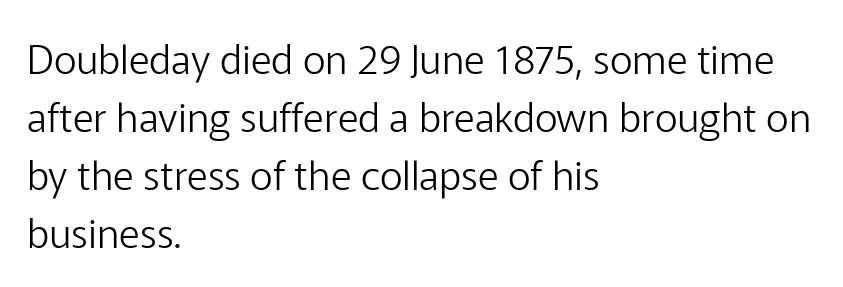
{"serif": "no", "italic": "no", "bold": "no", "weight": "light", "width": "normal", "stroke_contrast": "low", "x_height": "medium", "monospaced": "no", "underline": "no", "align": "left", "line_spacing": "normal", "line_spacing_ratio": 1.45, "letter_spacing": "normal", "letter_spacing_em": 0.0, "glyph_px": 40}
